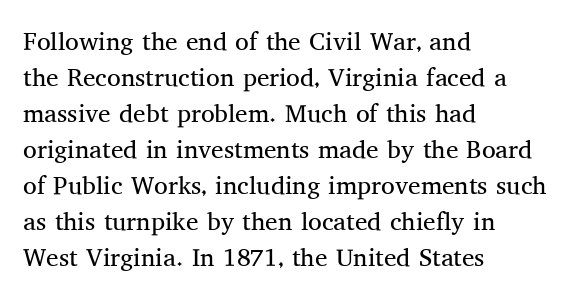
The rendering anchors every line to the left-hand side. Words appear dense and cohesive because spacing is normal. Does the leading feel generous? No, just average. A quiet, ordinary-to-light weight characterises the typeface.
